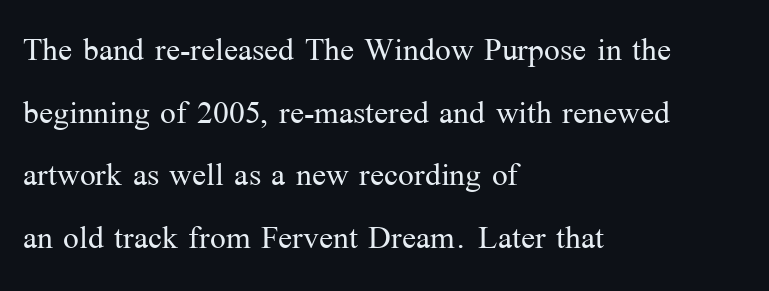
The image shows 42 px light serif type, upright; set left-aligned, normal line spacing (1.49x), normal letter spacing, not underlined; medium stroke contrast and a medium x-height.
